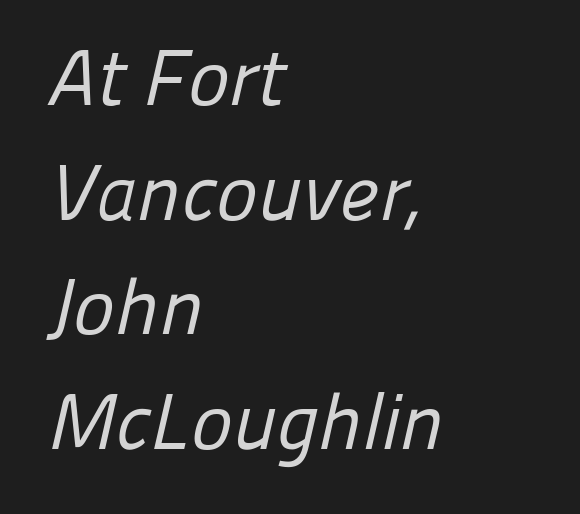
{"serif": "no", "bold": "no", "weight": "regular", "width": "normal", "stroke_contrast": "low", "x_height": "medium", "monospaced": "no", "underline": "no", "align": "left", "line_spacing": "normal", "line_spacing_ratio": 1.45, "letter_spacing": "normal", "letter_spacing_em": 0.0, "glyph_px": 79}
